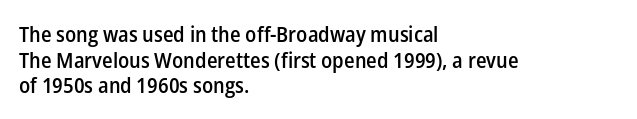
The image shows 21 px text type, upright; set left-aligned, line spacing 1.22x, normal letter spacing, not underlined.
